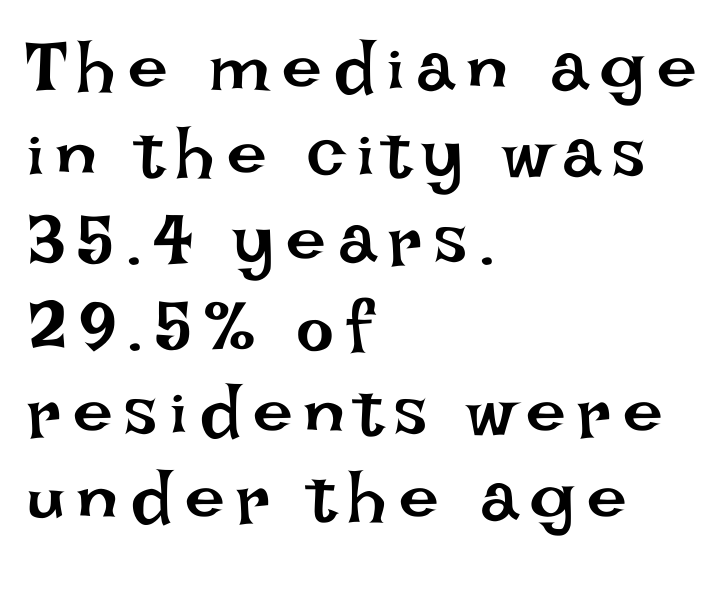
The image shows 71 px regular-weight type, upright; set left-aligned, line spacing 1.21x, not underlined; low stroke contrast and a large x-height.
